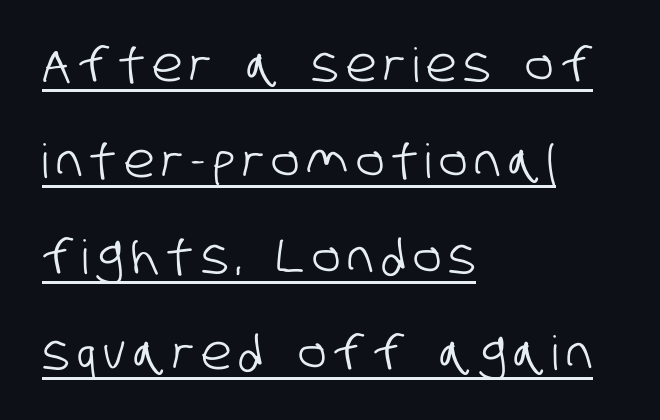
The face used here is proportionally spaced, like ordinary book or web type. Notice how the passage keeps a crisp vertical edge on the left only. The font family rendered here belongs to the sans-serif group. Compared with undecorated copy, this sample adds a rule below the words. Baseline-to-baseline distance is far greater than the letter height.
